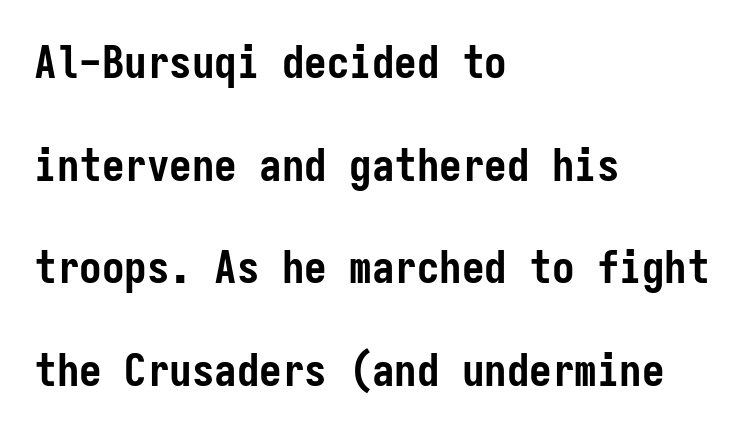
Q: Is the text bold? A: Yes.
Q: Is the text italic (slanted)? A: No, it is upright.
Q: Is the typeface a serif or a sans-serif typeface? A: Sans-serif.
Q: Is the text underlined? A: No.
Q: How is the paragraph aligned? A: Left-aligned.
Q: Is the spacing between letters normal or unusually wide? A: Normal.
Q: Is the spacing between lines tight, normal or loose? A: Loose.
Q: Width (condensed, normal, or wide)? A: Condensed.
Q: Stroke contrast? A: Low.
Q: x-height? A: Medium.
Q: Monospaced? A: Yes.
